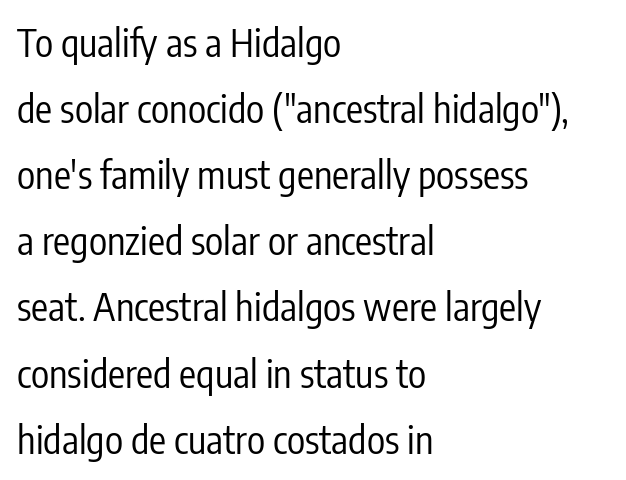
Q: Is the text bold? A: No.
Q: Is the text italic (slanted)? A: No, it is upright.
Q: Is the typeface a serif or a sans-serif typeface? A: Sans-serif.
Q: Is the text underlined? A: No.
Q: How is the paragraph aligned? A: Left-aligned.
Q: Is the spacing between letters normal or unusually wide? A: Normal.
Q: Width (condensed, normal, or wide)? A: Condensed.
Q: Stroke contrast? A: Low.
Q: x-height? A: Medium.
Q: Monospaced? A: No.
